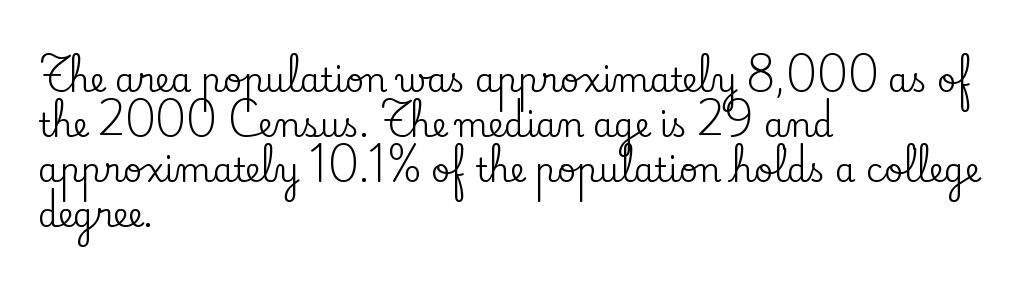
Q: Is the text italic (slanted)? A: No, it is upright.
Q: Is the typeface a serif or a sans-serif typeface? A: Serif.
Q: Is the text underlined? A: No.
Q: How is the paragraph aligned? A: Left-aligned.
Q: Is the spacing between letters normal or unusually wide? A: Normal.
Q: Is the spacing between lines tight, normal or loose? A: Normal.
Q: Width (condensed, normal, or wide)? A: Normal.
Q: Stroke contrast? A: Low.
Q: x-height? A: Small.
Q: Monospaced? A: No.
